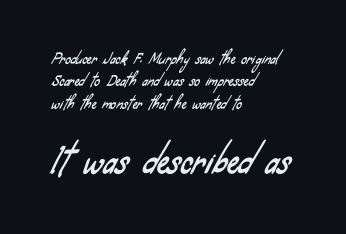
The rendering uses natural spacing where letterforms have individual widths. Visually the block forms a straight wall on the left and a jagged coastline on the right. Summary of vertical rhythm: regular, with standard interline spacing. Unmarked baselines from the first word to the last.
